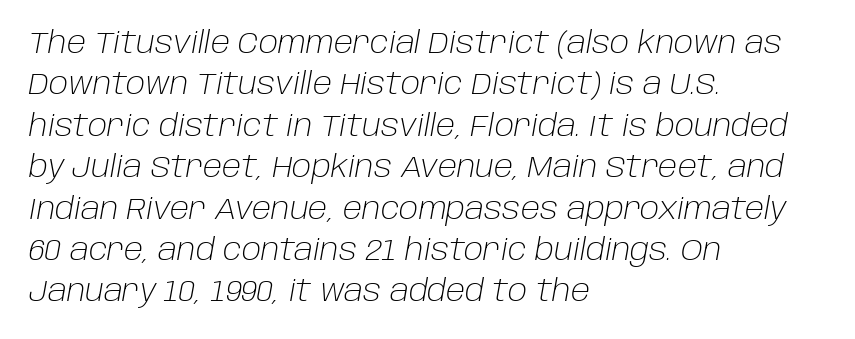
Q: Is the text bold? A: No.
Q: Is the text italic (slanted)? A: Yes, it leans right by about 10 degrees.
Q: Is the text underlined? A: No.
Q: How is the paragraph aligned? A: Left-aligned.
Q: Is the spacing between letters normal or unusually wide? A: Normal.
Q: Is the spacing between lines tight, normal or loose? A: Normal.
Q: Width (condensed, normal, or wide)? A: Normal.
Q: Stroke contrast? A: Low.
Q: x-height? A: Large.
Q: Monospaced? A: No.
